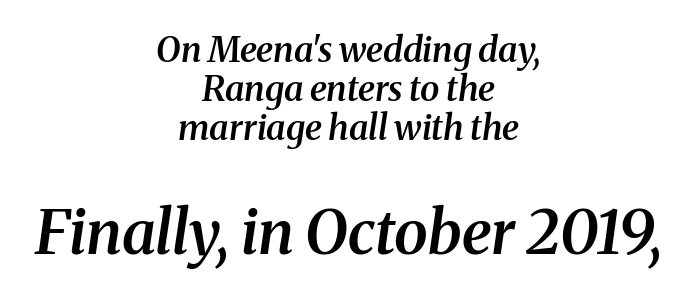
The passage shown has conventional tracking throughout. The passage is arranged like a title page — every line centered. You could not count columns in this text — the font is proportionally spaced. The passage shown begins with its smaller block and ends with its larger one. The gap between lines stays unmarked.
